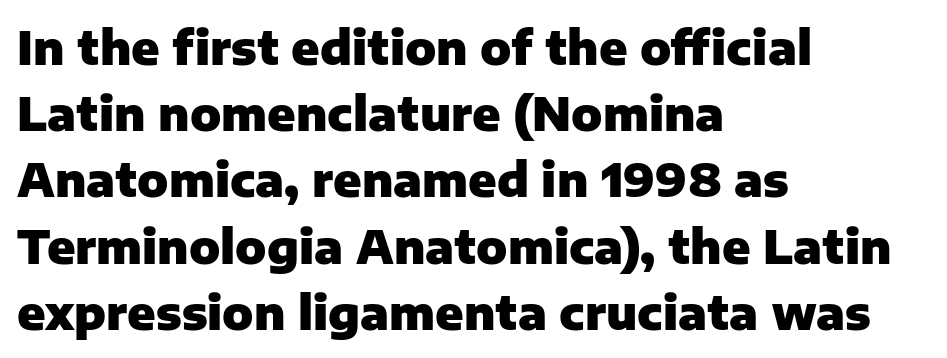
The image shows 46 px heavy sans-serif type, upright; set left-aligned, normal line spacing (1.44x), normal letter spacing, not underlined; low stroke contrast and a medium x-height.
